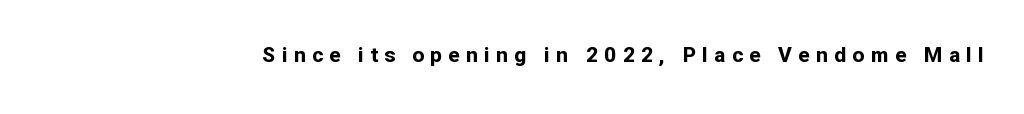
Q: Is the text bold? A: Yes.
Q: Is the text italic (slanted)? A: No, it is upright.
Q: Is the text underlined? A: No.
Q: Is the spacing between letters normal or unusually wide? A: Unusually wide.
